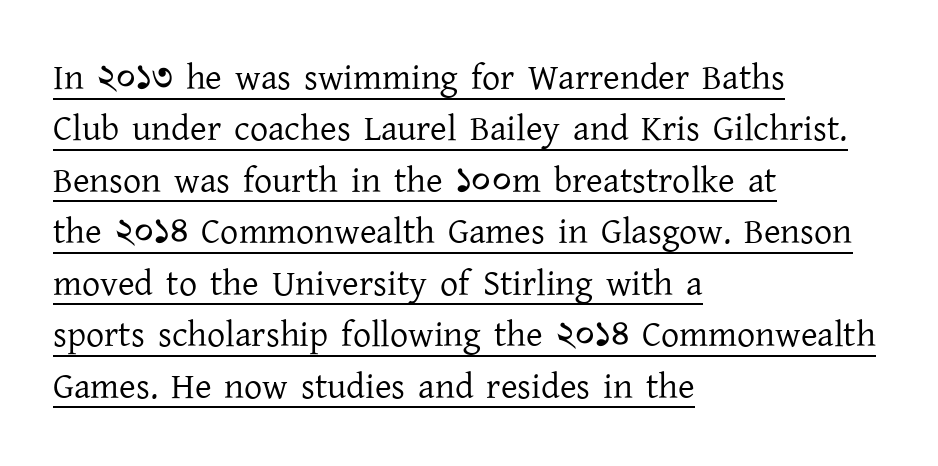
Q: Is the text bold? A: No.
Q: Is the text italic (slanted)? A: No, it is upright.
Q: Is the typeface a serif or a sans-serif typeface? A: Serif.
Q: Is the text underlined? A: Yes.
Q: How is the paragraph aligned? A: Left-aligned.
Q: Is the spacing between letters normal or unusually wide? A: Normal.
Q: Is the spacing between lines tight, normal or loose? A: Normal.
Q: Width (condensed, normal, or wide)? A: Normal.
Q: Stroke contrast? A: Low.
Q: x-height? A: Medium.
Q: Monospaced? A: No.
